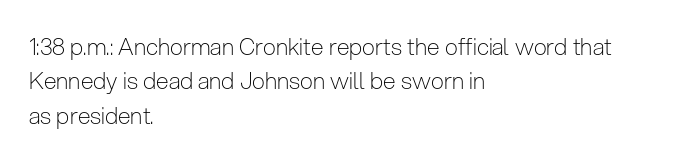
Q: Is the text bold? A: No.
Q: Is the text italic (slanted)? A: No, it is upright.
Q: Is the text underlined? A: No.
Q: How is the paragraph aligned? A: Left-aligned.
Q: Is the spacing between letters normal or unusually wide? A: Normal.
Q: Is the spacing between lines tight, normal or loose? A: Normal.
